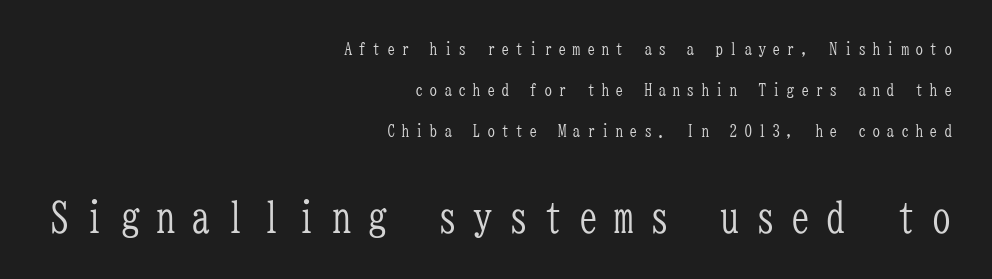
The compositor pushed each line to the right boundary. The letters march in equal steps, a hallmark of fixed-pitch type. The characters display serif detailing at their extremities. Line spacing here is loose. This rendering features lettering with no underline.
